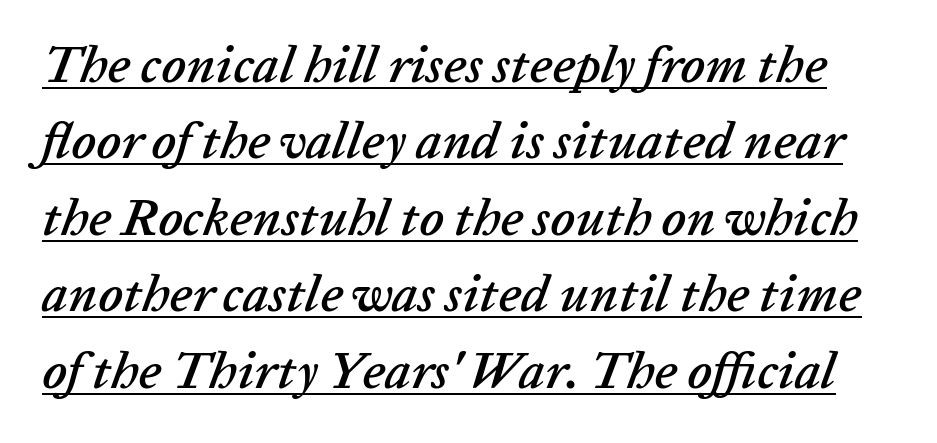
{"italic": "yes", "lean": "right", "slant_degrees": 20, "width": "normal", "stroke_contrast": "low", "x_height": "medium", "monospaced": "no", "underline": "yes", "line_spacing": "normal", "line_spacing_ratio": 1.47, "letter_spacing": "normal", "letter_spacing_em": 0.0, "glyph_px": 52}
